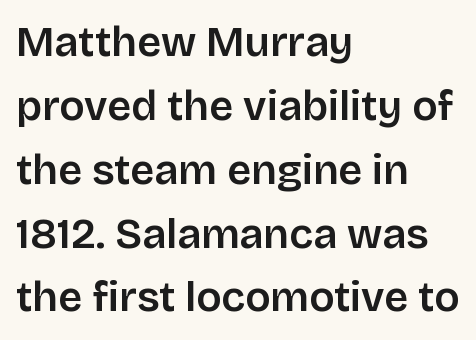
Character widths vary here, with narrow letters taking less room than wide ones. Italic: no, the glyphs are upright roman. The specimen omits any rule beneath the text block's lines. Glyph-to-glyph distance matches everyday printed text. The designer went with a sans here, leaving each stem footless. The rendering anchors every line to the left-hand side.
